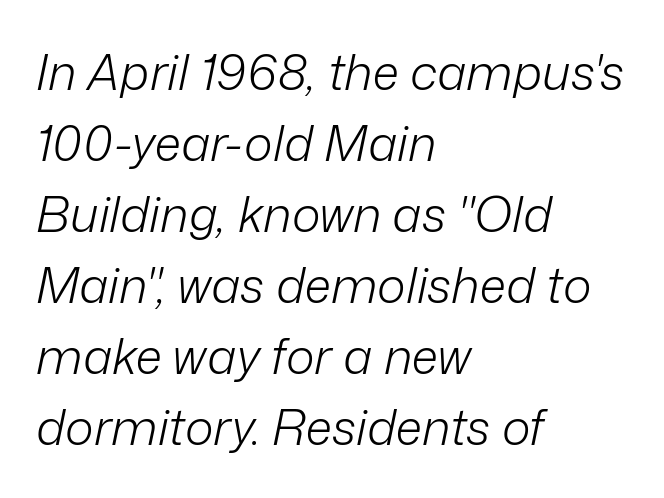
The image shows 49 px light type, italic (leaning right); set left-aligned, normal line spacing (1.45x), normal letter spacing, not underlined; low stroke contrast and a medium x-height.
